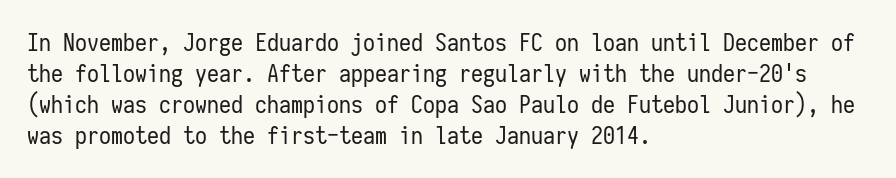
These lines keep a tight, regular rhythm from letter to letter. Notice how descenders clear the ascenders below comfortably — that's standard leading. These lines were composed using upright roman letters. One-word summary of the alignment: left. Nobody drew a line under any word here. The typesetting does not lean heavy: it is not bold.
